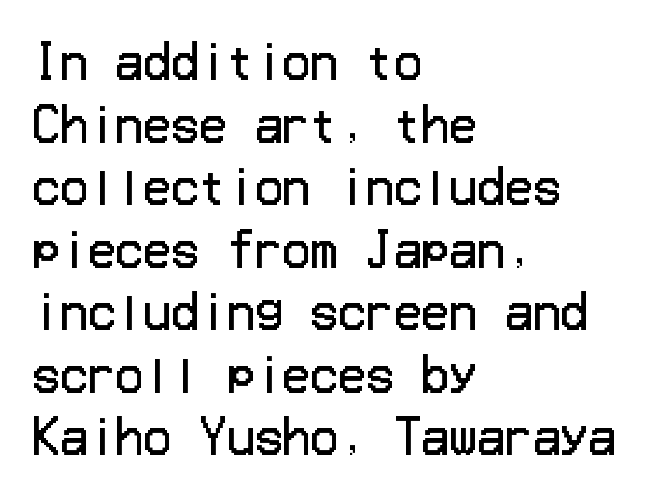
Q: Is the text bold? A: No.
Q: Is the text italic (slanted)? A: No, it is upright.
Q: Is the typeface a serif or a sans-serif typeface? A: Sans-serif.
Q: Is the text underlined? A: No.
Q: How is the paragraph aligned? A: Left-aligned.
Q: Is the spacing between letters normal or unusually wide? A: Normal.
Q: Is the spacing between lines tight, normal or loose? A: Normal.
Q: Width (condensed, normal, or wide)? A: Normal.
Q: Stroke contrast? A: Low.
Q: x-height? A: Medium.
